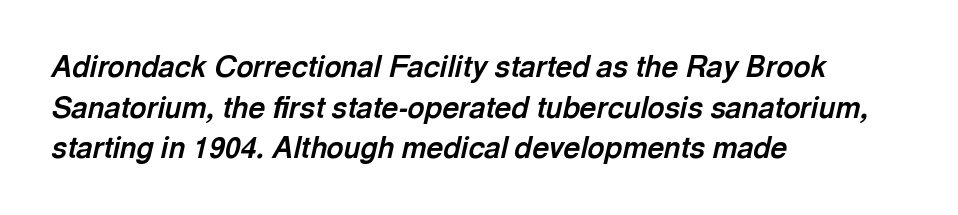
The image shows 29 px bold type, italic (leaning right); set left-aligned, normal line spacing (1.4x), normal letter spacing, not underlined; a medium x-height.
